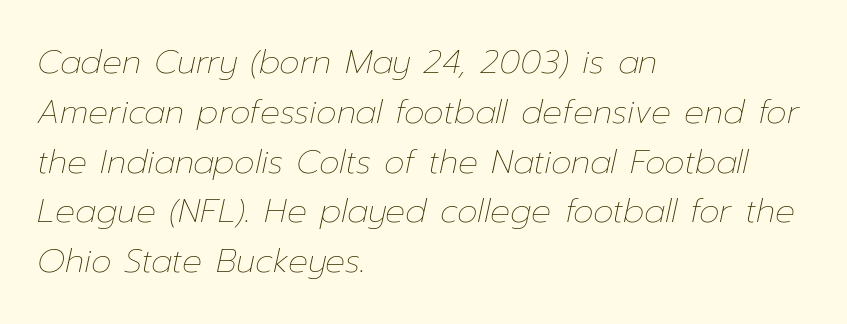
There is no visible air inserted between adjacent glyphs. The letters advance in unequal steps, a hallmark of proportional type. Regarding leading, the lines here are spaced in the standard way. There's an unmistakable incline to the writing here.
